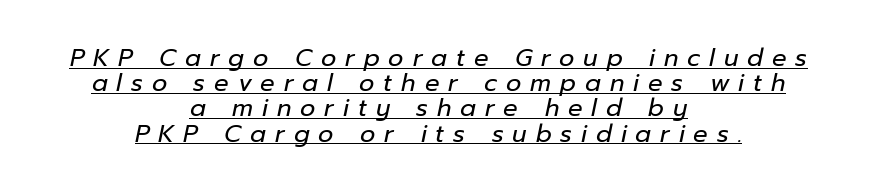
The image shows 24 px text type, italic (leaning right); set centered, tight line spacing (1.05x), unusually wide letter spacing (+0.37 em), underlined.
